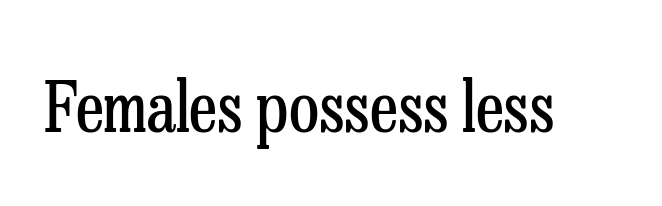
{"serif": "yes", "italic": "no", "bold": "no", "weight": "regular", "width": "condensed", "stroke_contrast": "low", "x_height": "medium", "monospaced": "no", "underline": "no", "letter_spacing": "normal", "letter_spacing_em": 0.0, "glyph_px": 70}
